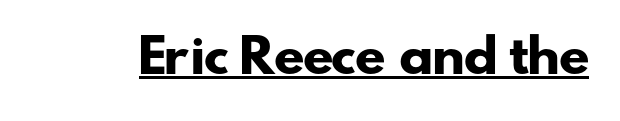
{"serif": "no", "bold": "yes", "weight": "heavy", "width": "wide", "stroke_contrast": "low", "x_height": "small", "monospaced": "no", "underline": "yes", "letter_spacing": "normal", "letter_spacing_em": 0.0, "glyph_px": 45}
